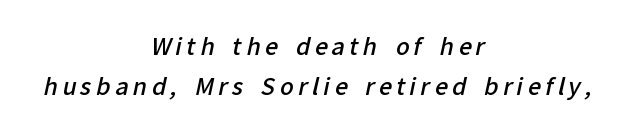
Q: Is the text bold? A: Semi-bold.
Q: Is the text underlined? A: No.
Q: How is the paragraph aligned? A: Centered.
